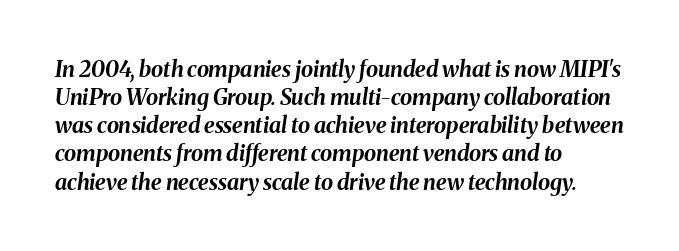
One-word summary of the alignment: left. This sample uses plain, unmodified letter spacing. This is heavy type, rendered in bold. Honestly, there is no underline to notice here at all. These lines sit exactly where default settings would place them.
